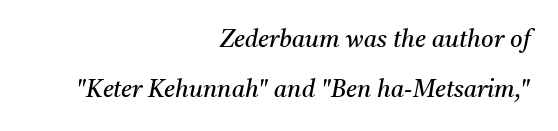
A bare baseline throughout the passage. Baseline-to-baseline distance is far greater than the letter height. Caption: multi-line text, flush right, ragged left. The gaps between neighbouring characters are ordinary and unremarkable. Rendered with sloped, italic letterforms. Is the type heavy? It reads as light-to-regular instead.
